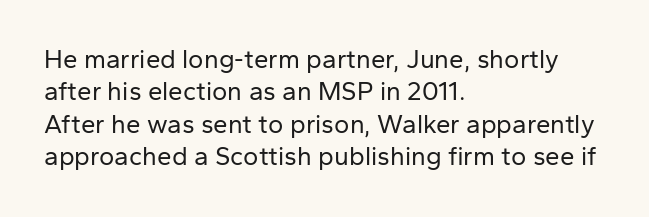
Line spacing here is normal. Nobody touched the tracking dial on this one. Quick note: underline off. Designer's note — italics off, roman on. The lines are quadded left.
